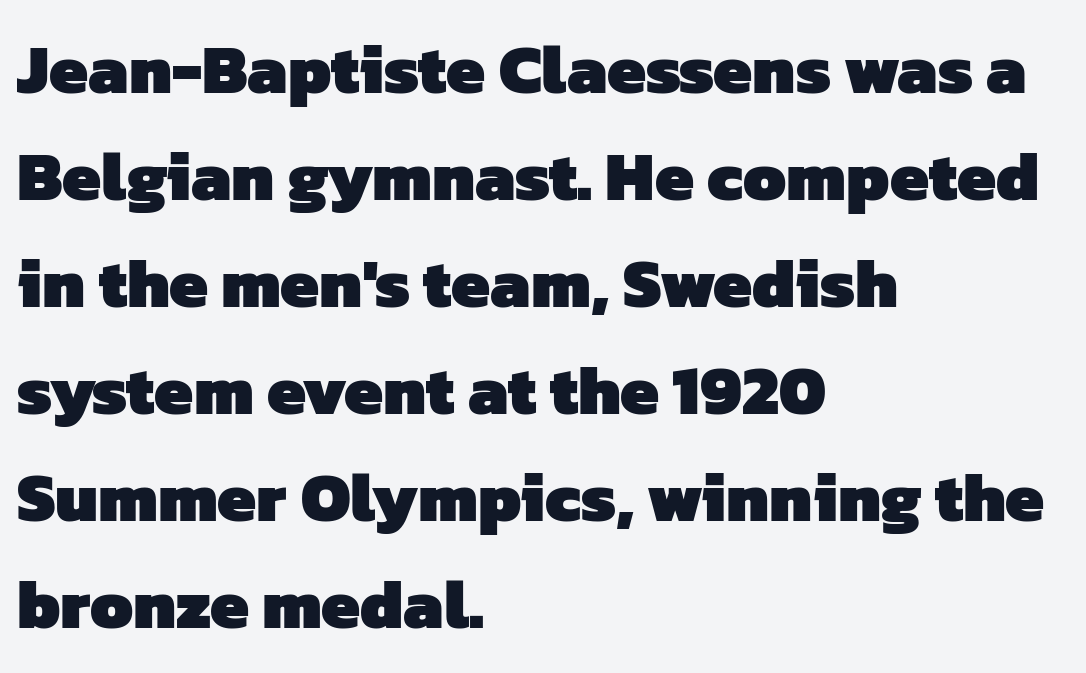
Type without underlining. This rendering uses left alignment, leaving the right contour irregular. Typographic density is high because the face is bold. Looks like regular typesetting: each glyph gets only the width it needs. The tracking reads as untouched default to a designer's eye.
